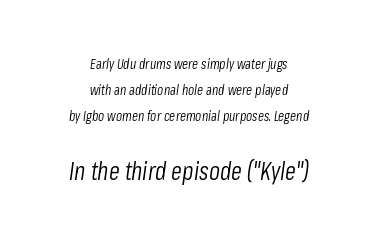
{"italic": "yes", "lean": "right", "slant_degrees": 8, "bold": "no", "underline": "no", "align": "center", "line_spacing_ratio": 1.87, "letter_spacing": "normal", "letter_spacing_em": 0.0, "larger_block": "second", "size_ratio": 1.79, "glyph_px": 25}
